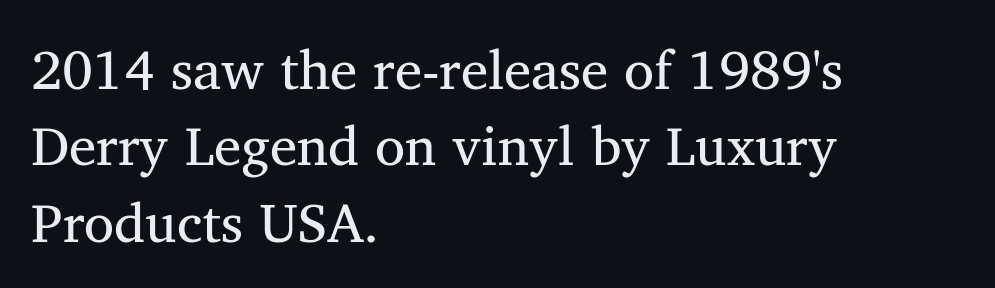
Q: Is the text bold? A: No.
Q: Is the text italic (slanted)? A: No, it is upright.
Q: Is the typeface a serif or a sans-serif typeface? A: Serif.
Q: Is the text underlined? A: No.
Q: How is the paragraph aligned? A: Left-aligned.
Q: Is the spacing between letters normal or unusually wide? A: Normal.
Q: Is the spacing between lines tight, normal or loose? A: Normal.
Q: Width (condensed, normal, or wide)? A: Normal.
Q: Stroke contrast? A: Medium.
Q: x-height? A: Medium.
Q: Monospaced? A: No.
